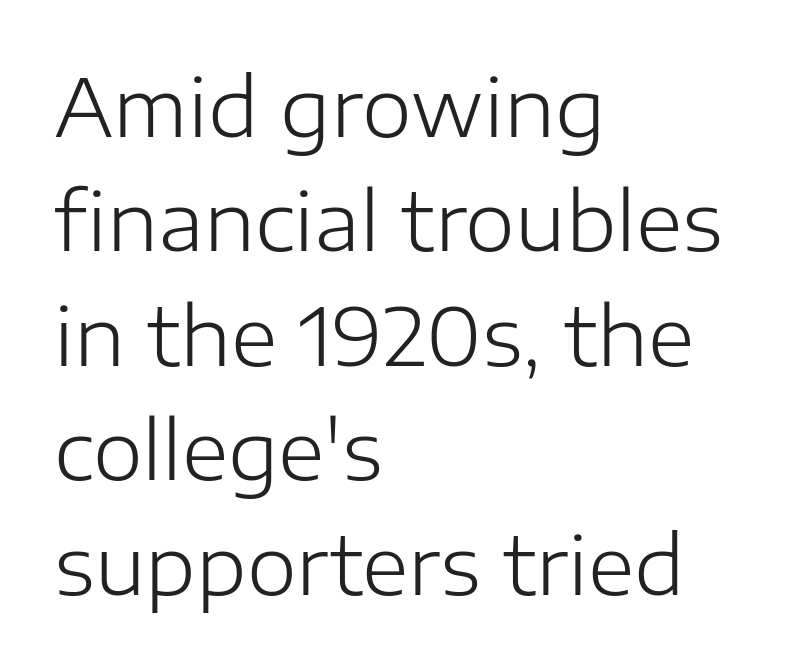
Any mark beneath the type? The region is blank. Vertical strokes here are truly vertical. Where is the straight margin? On the left. Typographically, this falls in the sans-serif category. The face used here is proportionally spaced, like ordinary book or web type. Does extra space separate the letters? No, they use regular spacing.
